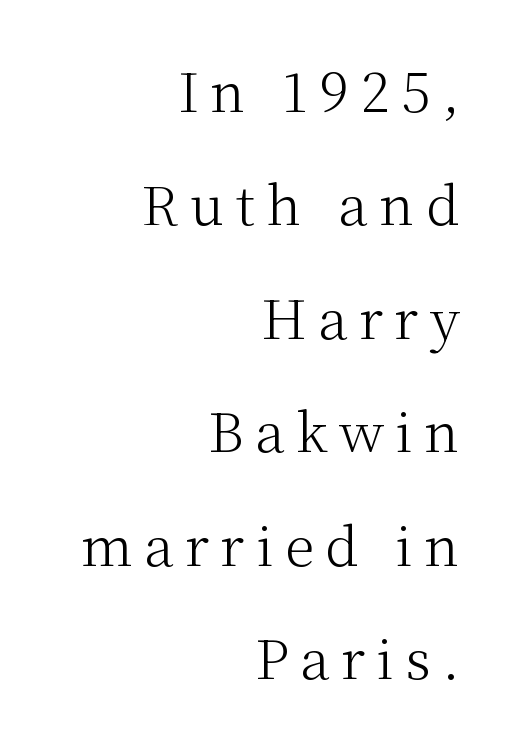
Q: Is the text bold? A: No.
Q: Is the text italic (slanted)? A: No, it is upright.
Q: Is the typeface a serif or a sans-serif typeface? A: Serif.
Q: Is the text underlined? A: No.
Q: How is the paragraph aligned? A: Right-aligned.
Q: Is the spacing between letters normal or unusually wide? A: Unusually wide.
Q: Is the spacing between lines tight, normal or loose? A: Loose.
Q: Width (condensed, normal, or wide)? A: Normal.
Q: Stroke contrast? A: Medium.
Q: x-height? A: Medium.
Q: Monospaced? A: No.
